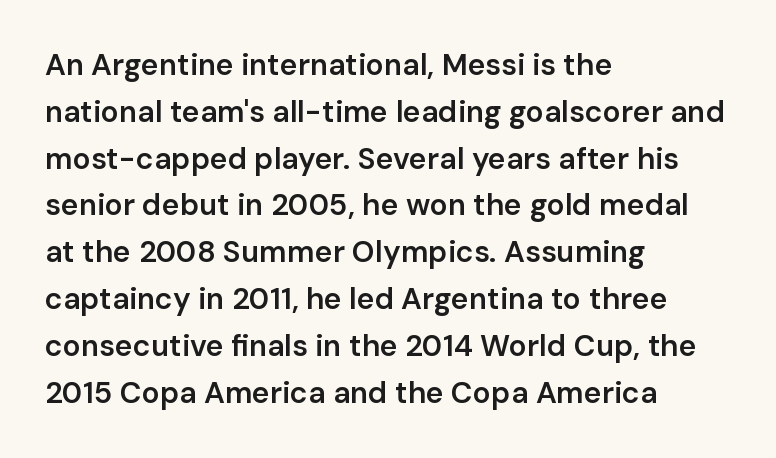
Q: Is the text bold? A: Semi-bold.
Q: Is the text italic (slanted)? A: No, it is upright.
Q: Is the typeface a serif or a sans-serif typeface? A: Sans-serif.
Q: Is the text underlined? A: No.
Q: How is the paragraph aligned? A: Left-aligned.
Q: Is the spacing between letters normal or unusually wide? A: Normal.
Q: Is the spacing between lines tight, normal or loose? A: Normal.
Q: Width (condensed, normal, or wide)? A: Normal.
Q: Stroke contrast? A: Low.
Q: x-height? A: Medium.
Q: Monospaced? A: No.
